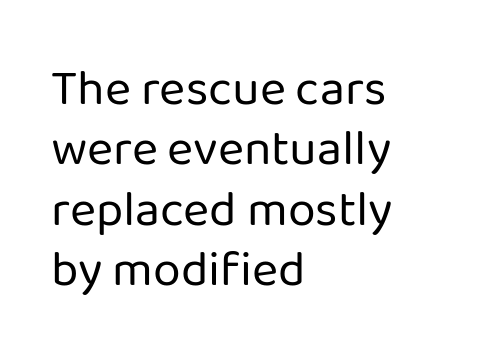
{"serif": "no", "italic": "no", "bold": "no", "weight": "regular", "width": "normal", "stroke_contrast": "low", "x_height": "medium", "monospaced": "no", "underline": "no", "align": "left", "line_spacing_ratio": 1.21, "letter_spacing": "normal", "letter_spacing_em": 0.0, "glyph_px": 50}
